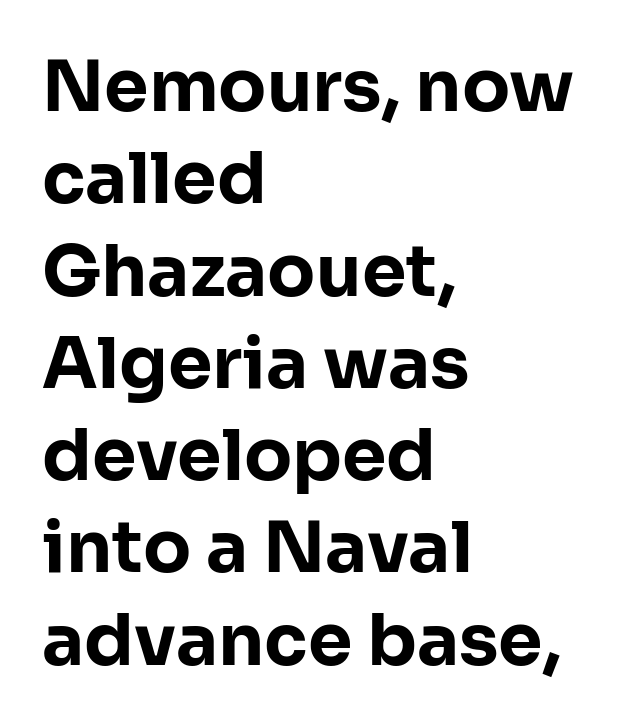
The strokes are fattened all the way to bold. Is this a fixed-width face? No — the glyphs have proportional, varying widths. Italic: no, the glyphs are upright roman. In CSS terms this would be text-align: left. These lines sit exactly where default settings would place them.
